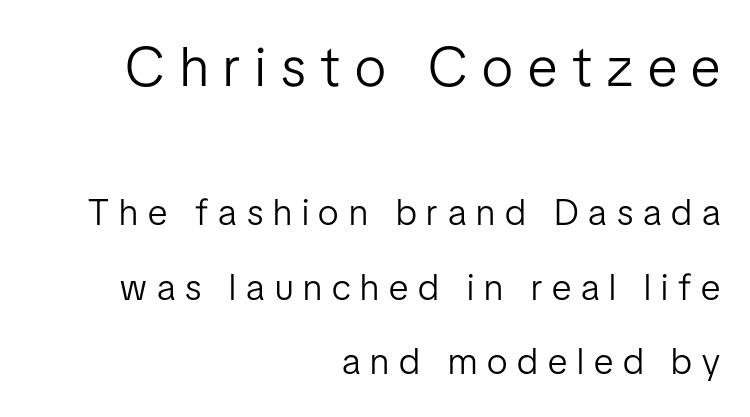
{"serif": "no", "italic": "no", "bold": "no", "weight": "light", "width": "condensed", "stroke_contrast": "low", "x_height": "medium", "monospaced": "no", "underline": "no", "align": "right", "line_spacing": "loose", "line_spacing_ratio": 2.02, "letter_spacing": "wide", "letter_spacing_em": 0.27, "larger_block": "first", "size_ratio": 1.51, "glyph_px": 56}
